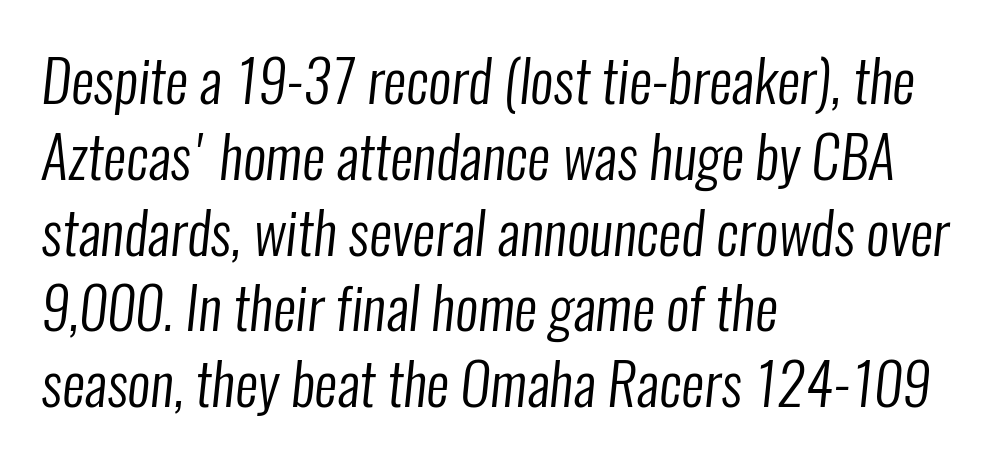
{"serif": "no", "bold": "no", "weight": "regular", "width": "condensed", "stroke_contrast": "low", "x_height": "medium", "monospaced": "no", "underline": "no", "align": "left", "line_spacing": "normal", "line_spacing_ratio": 1.33, "letter_spacing": "normal", "letter_spacing_em": 0.0, "glyph_px": 57}
